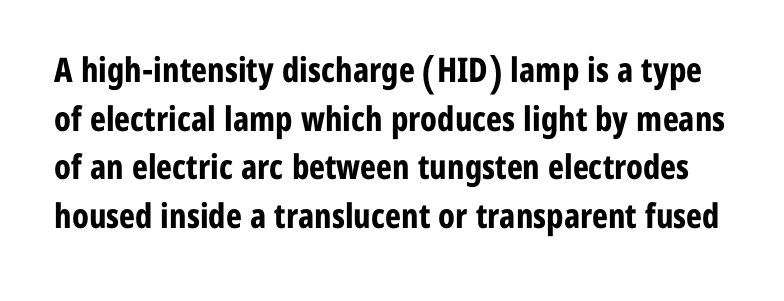
The image shows 34 px bold, condensed sans-serif type, upright; set normal line spacing (1.43x), normal letter spacing, not underlined; low stroke contrast and a medium x-height.
